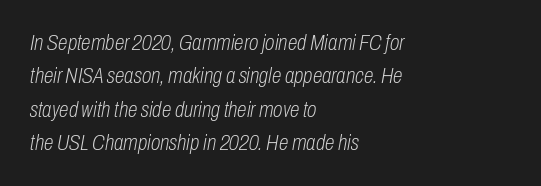
{"italic": "yes", "lean": "right", "slant_degrees": 10, "bold": "no", "underline": "no", "align": "left", "line_spacing": "normal", "line_spacing_ratio": 1.52, "letter_spacing": "normal", "letter_spacing_em": 0.0, "glyph_px": 22}
